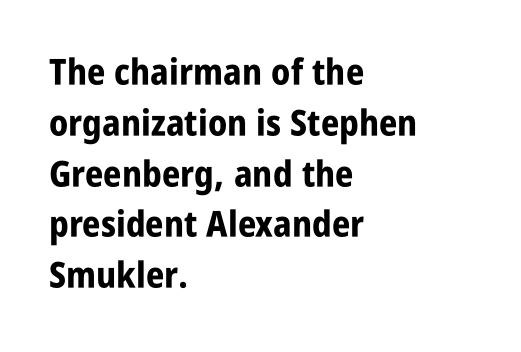
Q: Is the text bold? A: Yes.
Q: Is the text italic (slanted)? A: No, it is upright.
Q: Is the typeface a serif or a sans-serif typeface? A: Sans-serif.
Q: Is the text underlined? A: No.
Q: How is the paragraph aligned? A: Left-aligned.
Q: Is the spacing between letters normal or unusually wide? A: Normal.
Q: Is the spacing between lines tight, normal or loose? A: Normal.
Q: Width (condensed, normal, or wide)? A: Condensed.
Q: Stroke contrast? A: Low.
Q: x-height? A: Large.
Q: Monospaced? A: No.
